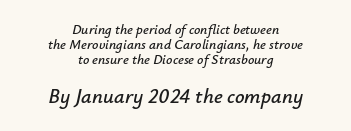
The image shows 21 px text type, italic (leaning right); set centered, tight line spacing (1.07x), normal letter spacing, not underlined; the second (bottom) block is 1.5x larger.
